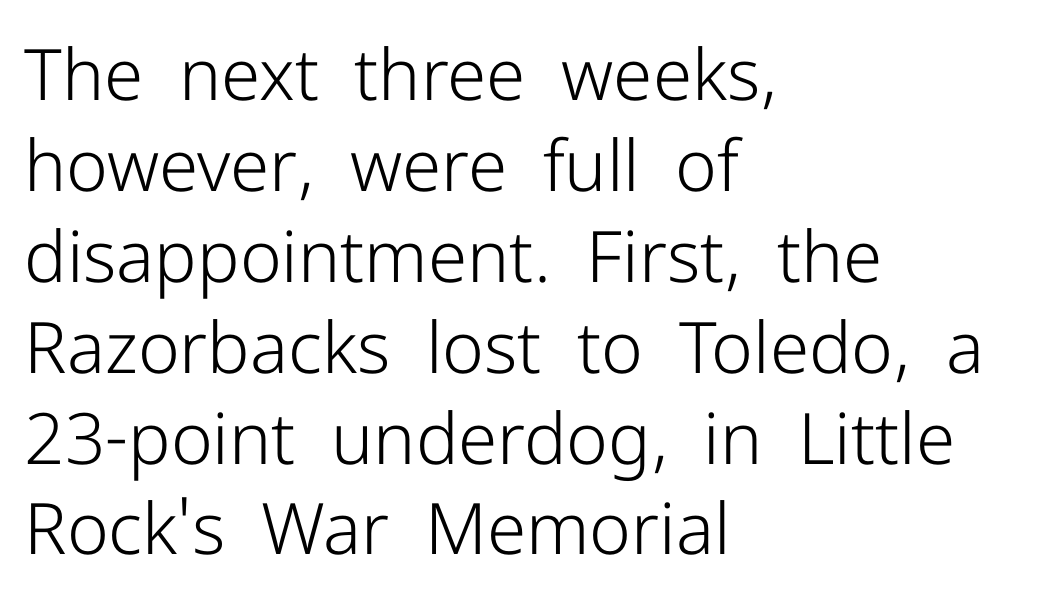
The passage shown is typed in a proportional face where columns would drift. The gaps between neighbouring characters are ordinary and unremarkable. Stroke mass is kept to a normal reading level or below. In terms of posture, this sample is upright.
